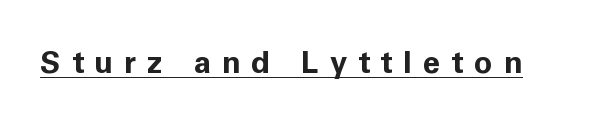
{"serif": "no", "italic": "no", "bold": "yes", "weight": "bold", "width": "normal", "stroke_contrast": "low", "x_height": "medium", "monospaced": "no", "underline": "yes", "letter_spacing": "wide", "letter_spacing_em": 0.35, "glyph_px": 31}
